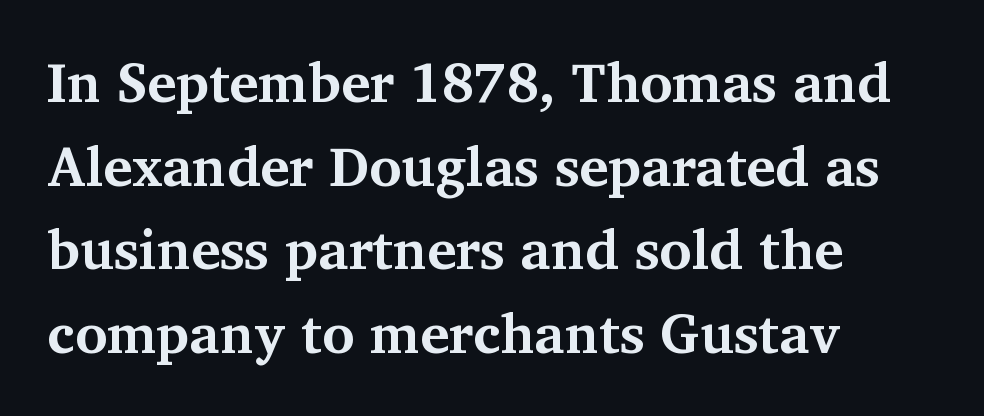
{"serif": "yes", "italic": "no", "bold": "yes", "weight": "bold", "width": "normal", "stroke_contrast": "medium", "x_height": "medium", "monospaced": "no", "underline": "no", "align": "left", "line_spacing": "normal", "line_spacing_ratio": 1.52, "letter_spacing": "normal", "letter_spacing_em": 0.0, "glyph_px": 55}
